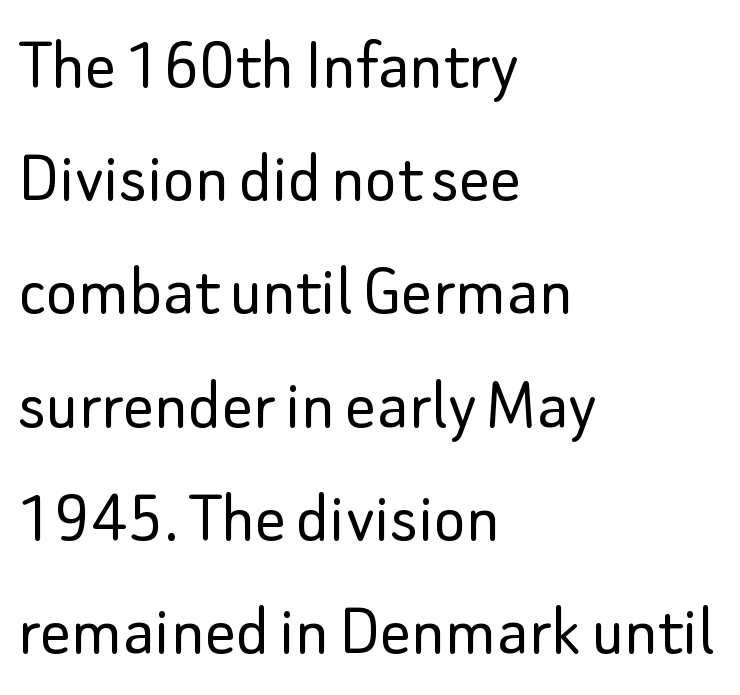
Q: Is the text bold? A: No.
Q: Is the text italic (slanted)? A: No, it is upright.
Q: Is the typeface a serif or a sans-serif typeface? A: Sans-serif.
Q: Is the text underlined? A: No.
Q: How is the paragraph aligned? A: Left-aligned.
Q: Is the spacing between letters normal or unusually wide? A: Normal.
Q: Is the spacing between lines tight, normal or loose? A: Normal.
Q: Width (condensed, normal, or wide)? A: Normal.
Q: Stroke contrast? A: Low.
Q: x-height? A: Small.
Q: Monospaced? A: No.
